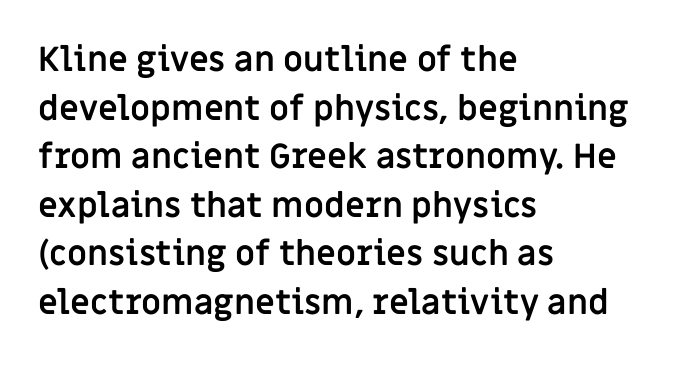
Q: Is the text bold? A: Yes.
Q: Is the text italic (slanted)? A: No, it is upright.
Q: Is the typeface a serif or a sans-serif typeface? A: Sans-serif.
Q: Is the text underlined? A: No.
Q: How is the paragraph aligned? A: Left-aligned.
Q: Is the spacing between letters normal or unusually wide? A: Normal.
Q: Is the spacing between lines tight, normal or loose? A: Normal.
Q: Width (condensed, normal, or wide)? A: Normal.
Q: Stroke contrast? A: Low.
Q: x-height? A: Large.
Q: Monospaced? A: No.
